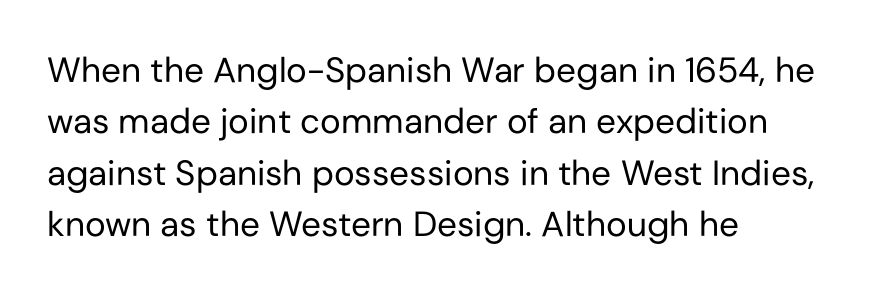
Q: Is the text bold? A: No.
Q: Is the text italic (slanted)? A: No, it is upright.
Q: Is the typeface a serif or a sans-serif typeface? A: Sans-serif.
Q: Is the text underlined? A: No.
Q: How is the paragraph aligned? A: Left-aligned.
Q: Is the spacing between letters normal or unusually wide? A: Normal.
Q: Is the spacing between lines tight, normal or loose? A: Normal.
Q: Width (condensed, normal, or wide)? A: Normal.
Q: Stroke contrast? A: Low.
Q: x-height? A: Medium.
Q: Monospaced? A: No.
